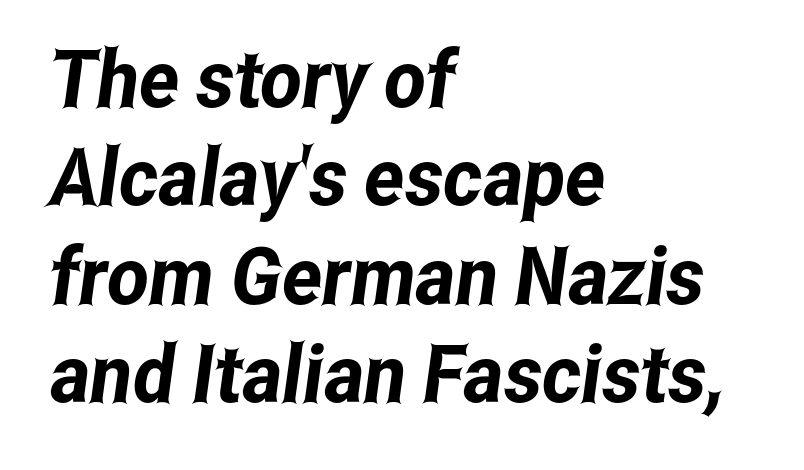
Casual observation: everything's shoved over to the left. Are there feet on the stems? There aren't — it's a sans. The strip under each line holds only bare page. A typesetter would call this zero additional tracking. Note the varied advance widths — an 'i' is clearly narrower than an 'm'.
